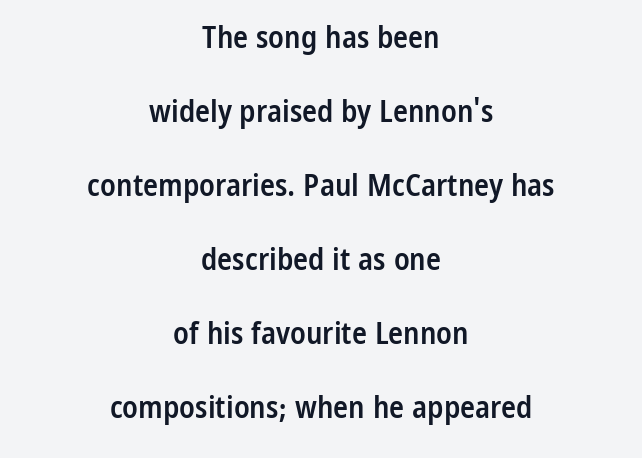
The block of text is sparse from top to bottom, with ample space between rows. Visually the block forms a symmetrical silhouette, jagged on both flanks. A typesetter would call this proportional, since set widths differ per character. In terms of letterform style, serifs are entirely absent. Does the lettering tilt? It doesn't — this is upright.
